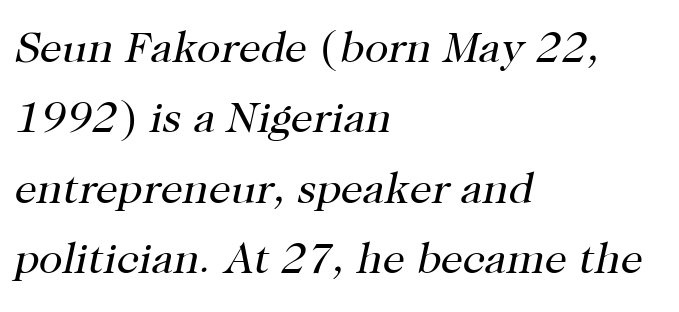
The image shows 44 px regular-weight serif type, italic (leaning right); set left-aligned, normal line spacing (1.6x), normal letter spacing, not underlined; high stroke contrast and a medium x-height.
